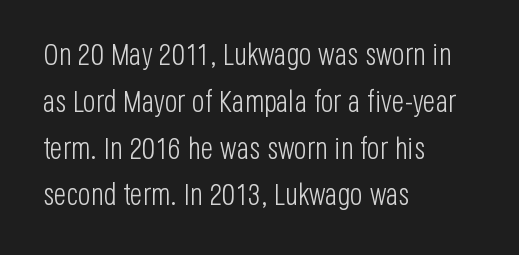
The image shows 30 px light, condensed sans-serif type, upright; set left-aligned, normal line spacing (1.56x), normal letter spacing, not underlined; low stroke contrast and a large x-height.
